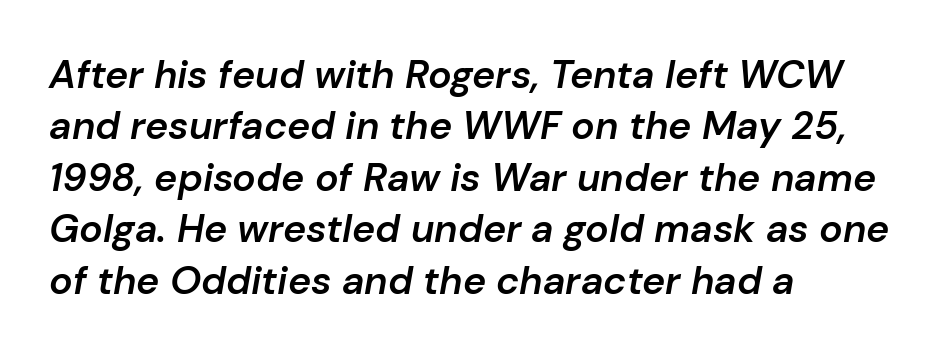
Q: Is the text bold? A: Semi-bold.
Q: Is the text italic (slanted)? A: Yes, it leans right by about 10 degrees.
Q: Is the text underlined? A: No.
Q: How is the paragraph aligned? A: Left-aligned.
Q: Is the spacing between letters normal or unusually wide? A: Normal.
Q: Is the spacing between lines tight, normal or loose? A: Normal.
Q: Width (condensed, normal, or wide)? A: Normal.
Q: Stroke contrast? A: Low.
Q: x-height? A: Medium.
Q: Monospaced? A: No.
